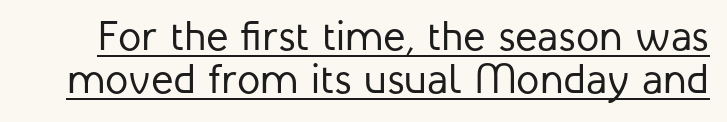
{"serif": "no", "italic": "no", "bold": "no", "weight": "regular", "width": "normal", "stroke_contrast": "low", "x_height": "medium", "monospaced": "no", "underline": "yes", "line_spacing": "tight", "line_spacing_ratio": 1.02, "letter_spacing": "normal", "letter_spacing_em": 0.0, "glyph_px": 42}
